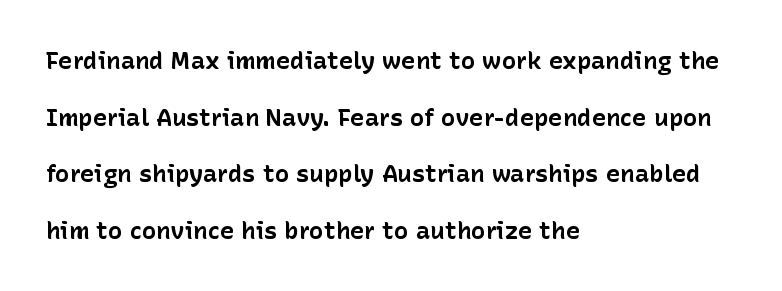
The image shows 24 px bold type, upright; set left-aligned, loose line spacing (2.36x), normal letter spacing, not underlined.
